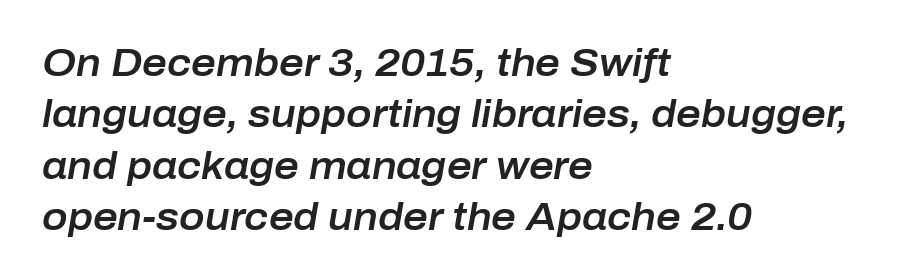
The image shows 38 px text type, italic (leaning right); set left-aligned, normal line spacing (1.35x), normal letter spacing, not underlined; low stroke contrast and a medium x-height.
